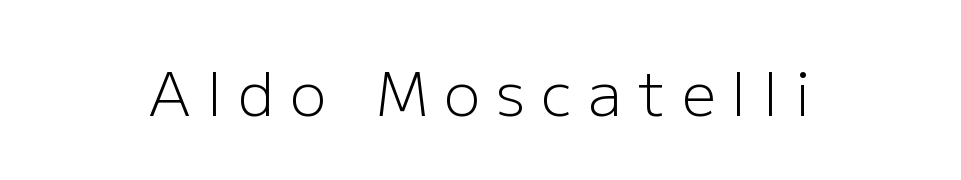
The image shows 60 px light sans-serif type, upright; set unusually wide letter spacing (+0.27 em), not underlined; low stroke contrast and a medium x-height.
